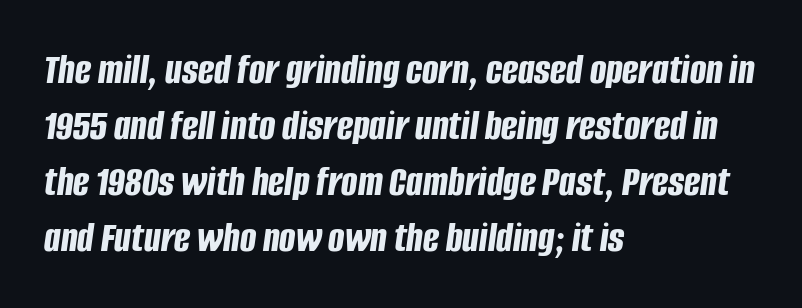
Q: Is the text bold? A: Yes.
Q: Is the text italic (slanted)? A: Yes, it leans right by about 8 degrees.
Q: Is the text underlined? A: No.
Q: How is the paragraph aligned? A: Left-aligned.
Q: Is the spacing between letters normal or unusually wide? A: Normal.
Q: Is the spacing between lines tight, normal or loose? A: Normal.
Q: Width (condensed, normal, or wide)? A: Condensed.
Q: Stroke contrast? A: Low.
Q: x-height? A: Large.
Q: Monospaced? A: No.
